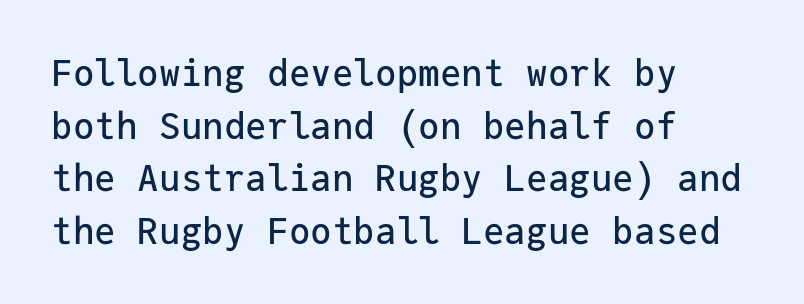
The image shows 36 px sans-serif type, upright, monospaced; set left-aligned, normal line spacing (1.46x), normal letter spacing, not underlined; low stroke contrast and a medium x-height.
